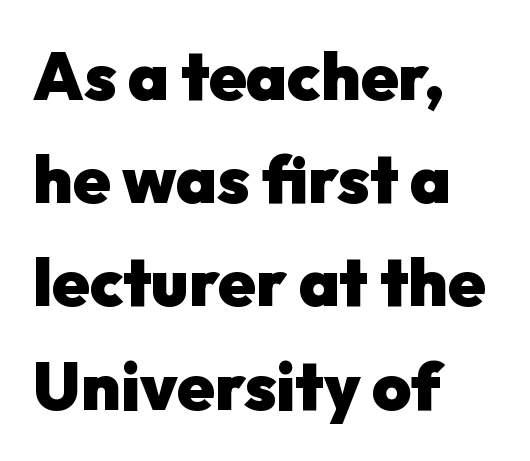
{"serif": "no", "italic": "no", "bold": "yes", "weight": "heavy", "width": "normal", "stroke_contrast": "low", "x_height": "medium", "monospaced": "no", "underline": "no", "align": "left", "line_spacing": "normal", "line_spacing_ratio": 1.54, "letter_spacing": "normal", "letter_spacing_em": 0.0, "glyph_px": 67}
